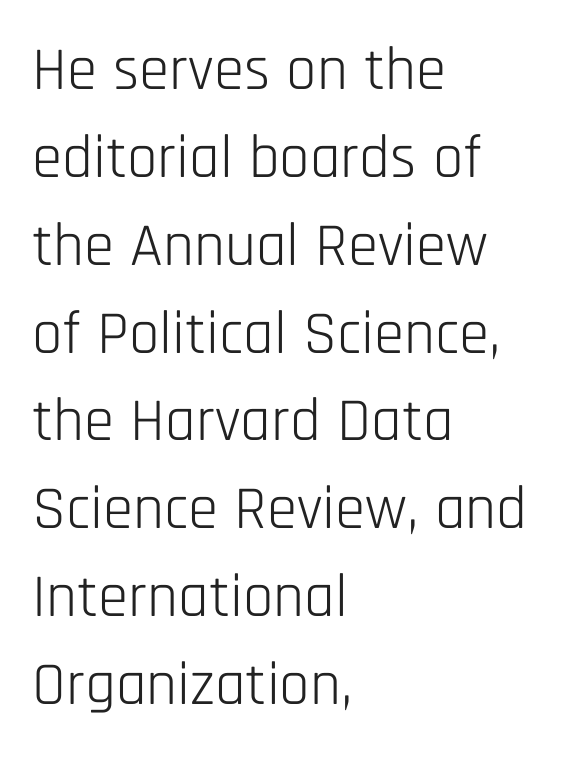
{"serif": "no", "italic": "no", "bold": "no", "weight": "light", "width": "condensed", "stroke_contrast": "low", "x_height": "large", "monospaced": "no", "underline": "no", "align": "left", "line_spacing": "normal", "line_spacing_ratio": 1.44, "letter_spacing": "normal", "letter_spacing_em": 0.0, "glyph_px": 61}
